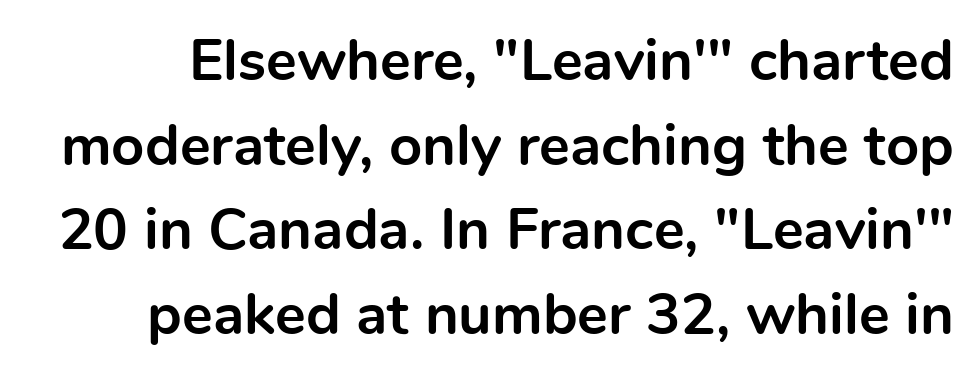
The image shows 58 px bold sans-serif type, upright; set normal line spacing (1.46x), normal letter spacing, not underlined; a medium x-height.
